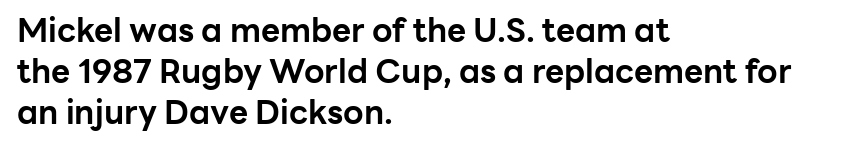
The passage shown is not underscored anywhere. Emphasis by weight is at full strength: bold. Glyph-to-glyph distance matches everyday printed text. Here the designer chose a conventional face with non-uniform glyph widths. This is the regular roman posture of the typeface.
